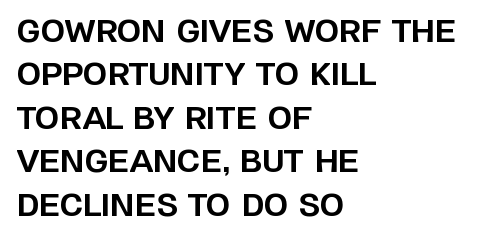
Q: Is the text bold? A: Yes.
Q: Is the text italic (slanted)? A: No, it is upright.
Q: Is the typeface a serif or a sans-serif typeface? A: Sans-serif.
Q: Is the text underlined? A: No.
Q: How is the paragraph aligned? A: Left-aligned.
Q: Is the spacing between letters normal or unusually wide? A: Normal.
Q: Is the spacing between lines tight, normal or loose? A: Normal.
Q: Width (condensed, normal, or wide)? A: Normal.
Q: Stroke contrast? A: Low.
Q: x-height? A: Large.
Q: Monospaced? A: No.
